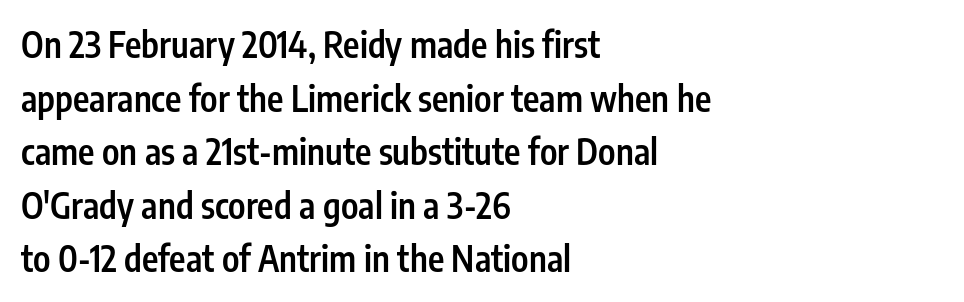
The image shows 35 px semibold, condensed sans-serif type, upright; set left-aligned, normal line spacing (1.53x), normal letter spacing, not underlined; low stroke contrast and a medium x-height.
